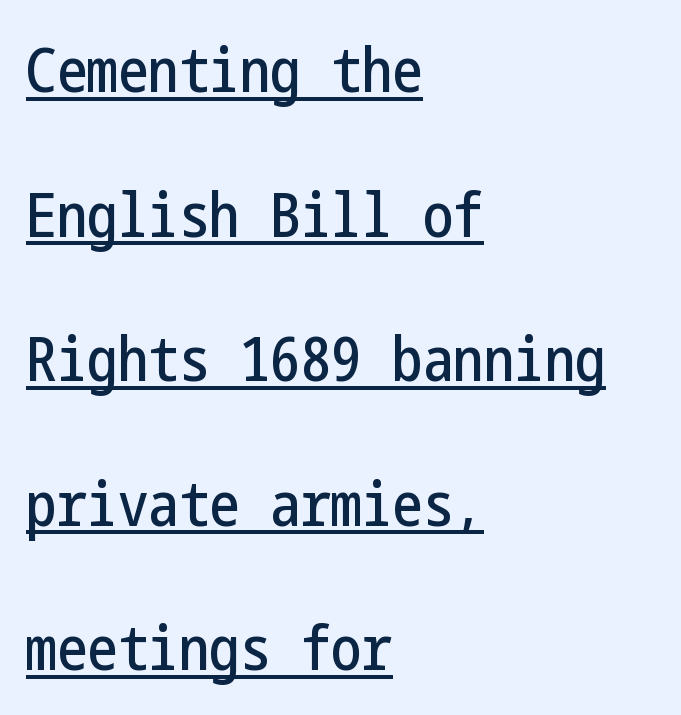
Style check: upright. Does the copy run flush right? No — it runs flush left. These lines stand farther apart than default settings would place them. No extra tracking has been applied to these lines. A rule runs beneath these lines of type. Is this a sans? Yes — the strokes have no serifs.
